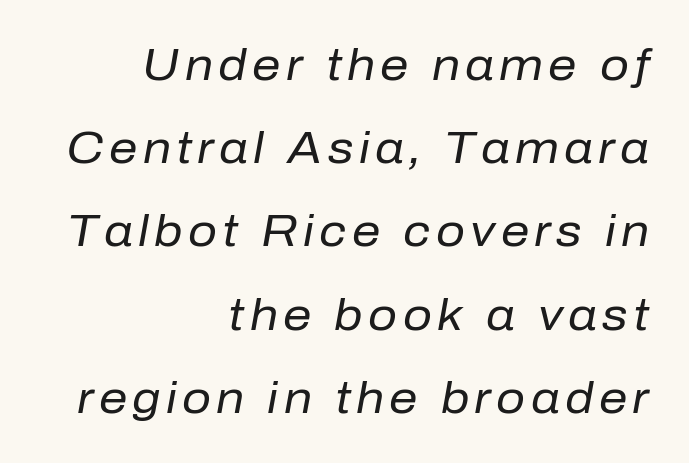
{"italic": "yes", "lean": "right", "slant_degrees": 10, "bold": "no", "weight": "regular", "width": "normal", "stroke_contrast": "low", "x_height": "medium", "monospaced": "no", "underline": "no", "align": "right", "line_spacing_ratio": 1.85, "glyph_px": 45}
